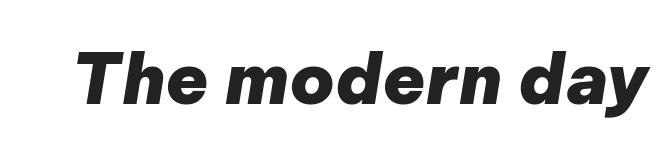
The image shows 70 px heavy type, italic (leaning right); set normal letter spacing, not underlined; low stroke contrast and a medium x-height.
